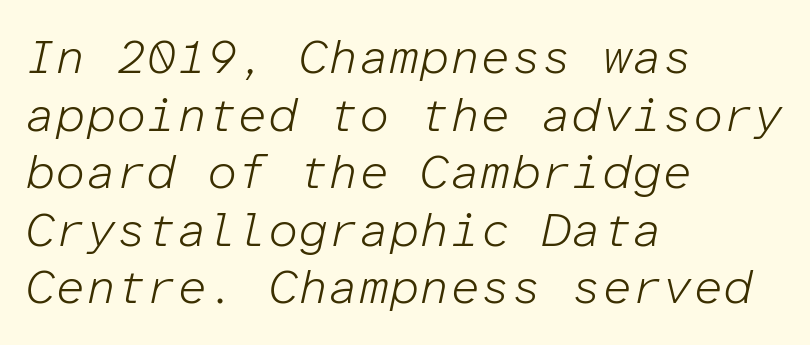
Q: Is the text bold? A: No.
Q: Is the text italic (slanted)? A: Yes, it leans right by about 12 degrees.
Q: Is the text underlined? A: No.
Q: How is the paragraph aligned? A: Left-aligned.
Q: Is the spacing between letters normal or unusually wide? A: Normal.
Q: Width (condensed, normal, or wide)? A: Normal.
Q: Stroke contrast? A: Low.
Q: x-height? A: Medium.
Q: Monospaced? A: Yes.
